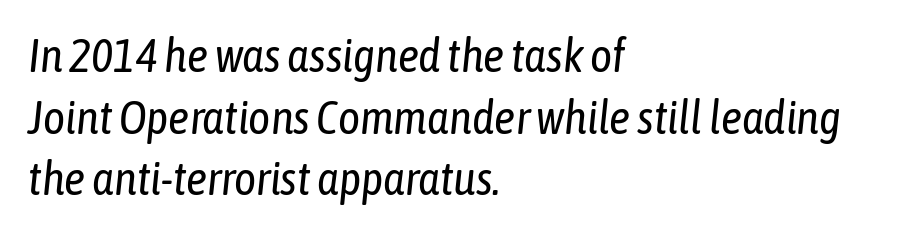
The image shows 47 px regular-weight, condensed type, italic (leaning right); set left-aligned, normal line spacing (1.31x), normal letter spacing, not underlined; low stroke contrast and a medium x-height.
